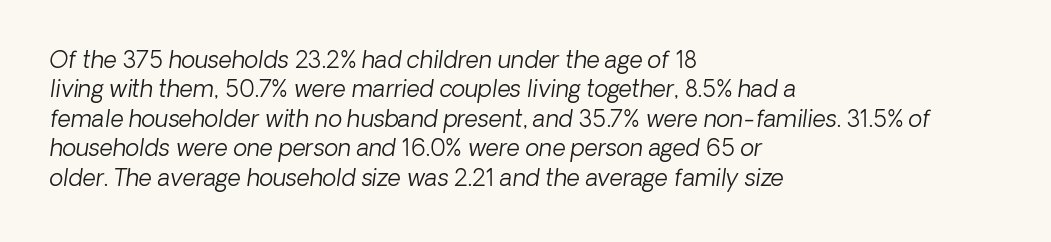
{"bold": "no", "underline": "no", "align": "left", "line_spacing": "normal", "line_spacing_ratio": 1.28, "letter_spacing": "normal", "letter_spacing_em": 0.0, "glyph_px": 23}
